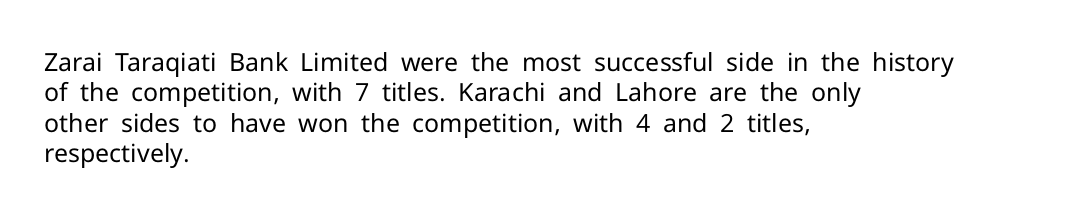
Q: Is the text bold? A: No.
Q: Is the text italic (slanted)? A: No, it is upright.
Q: Is the text underlined? A: No.
Q: How is the paragraph aligned? A: Left-aligned.
Q: Is the spacing between letters normal or unusually wide? A: Normal.
